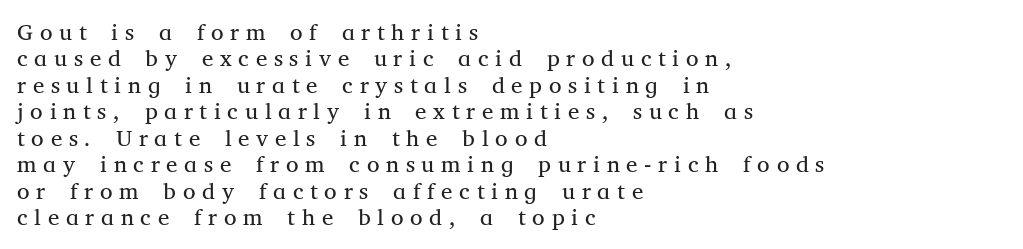
Posture: vertical. Loose tracking; the words dissolve into strings of separated letters. The passage shown is not bold in any degree. The typesetter chose a ragged-right arrangement here.
